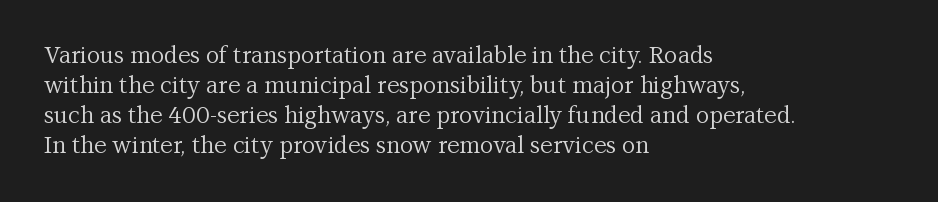
Q: Is the text bold? A: No.
Q: Is the text italic (slanted)? A: No, it is upright.
Q: Is the text underlined? A: No.
Q: How is the paragraph aligned? A: Left-aligned.
Q: Is the spacing between letters normal or unusually wide? A: Normal.
Q: Is the spacing between lines tight, normal or loose? A: Normal.
